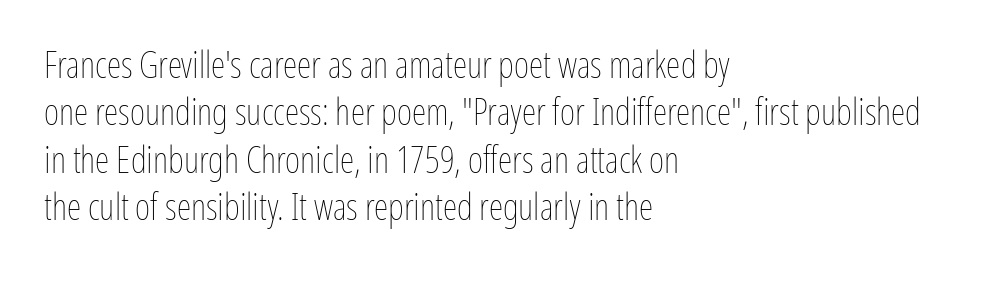
The face used here is proportionally spaced, like ordinary book or web type. Honestly, there is no underline to notice here at all. Interline gaps are of average width in this sample. A typesetter would mark this as roman, not italic. Inter-character spacing is left at the font's built-in metrics. A student would call this left alignment; a typographer would say flush left, rag right.
